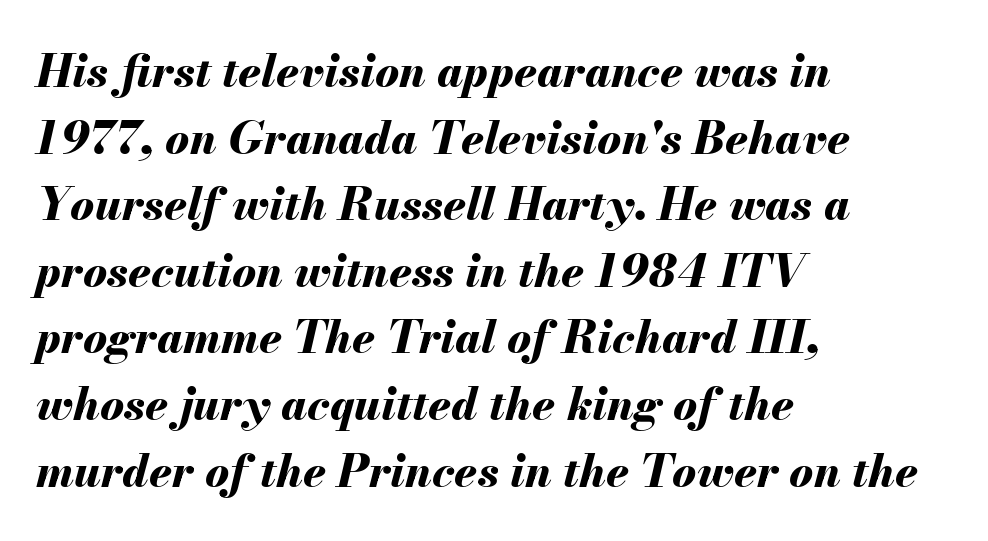
{"italic": "yes", "lean": "right", "slant_degrees": 13, "bold": "yes", "weight": "bold", "width": "normal", "stroke_contrast": "medium", "x_height": "small", "monospaced": "no", "underline": "no", "align": "left", "line_spacing": "normal", "line_spacing_ratio": 1.48, "letter_spacing": "normal", "letter_spacing_em": 0.0, "glyph_px": 45}
